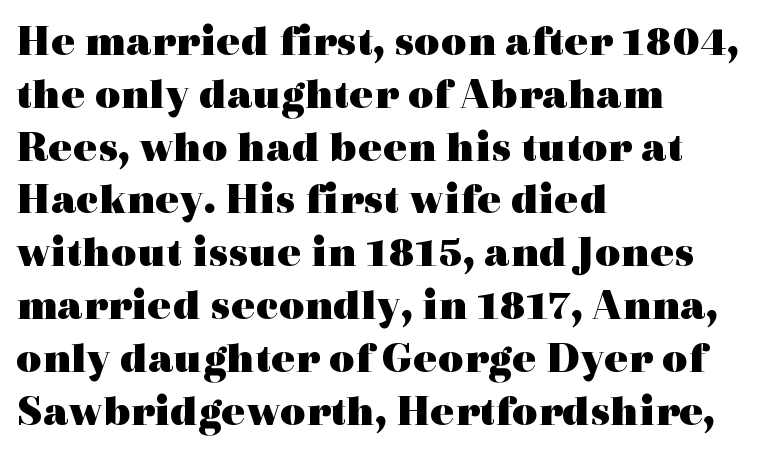
{"serif": "yes", "italic": "no", "bold": "yes", "weight": "heavy", "width": "wide", "x_height": "medium", "monospaced": "no", "underline": "no", "align": "left", "line_spacing_ratio": 1.2, "letter_spacing": "normal", "letter_spacing_em": 0.0, "glyph_px": 44}
